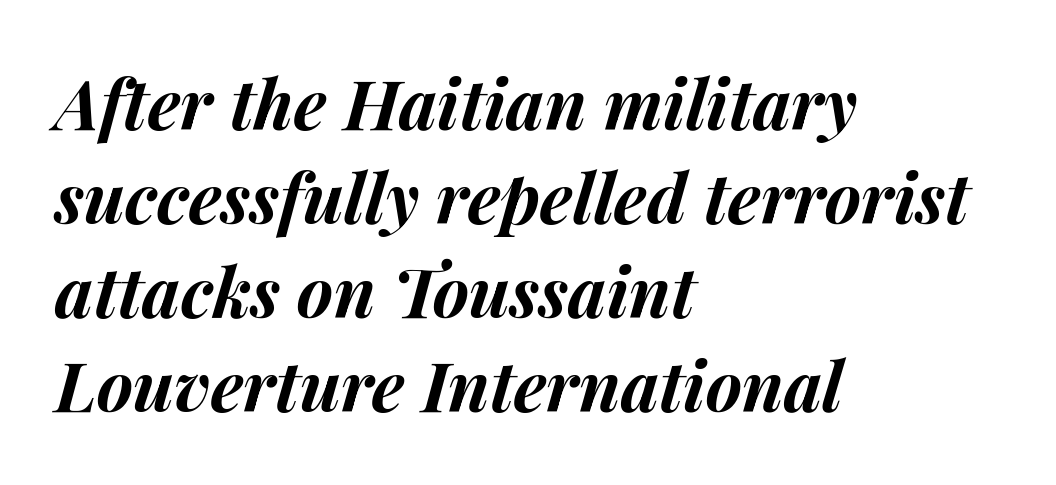
Q: Is the text bold? A: Yes.
Q: Is the text italic (slanted)? A: Yes, it leans right by about 14 degrees.
Q: Is the text underlined? A: No.
Q: How is the paragraph aligned? A: Left-aligned.
Q: Is the spacing between letters normal or unusually wide? A: Normal.
Q: Is the spacing between lines tight, normal or loose? A: Normal.
Q: Width (condensed, normal, or wide)? A: Normal.
Q: Stroke contrast? A: Medium.
Q: x-height? A: Medium.
Q: Monospaced? A: No.
